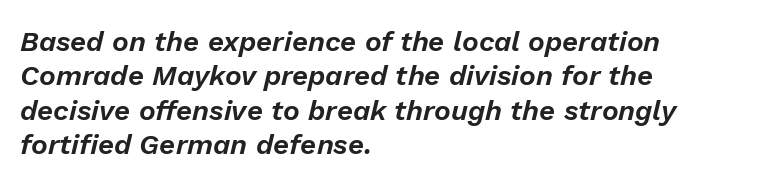
{"italic": "yes", "lean": "right", "slant_degrees": 13, "width": "normal", "stroke_contrast": "low", "x_height": "medium", "monospaced": "no", "underline": "no", "align": "left", "line_spacing_ratio": 1.23, "letter_spacing": "normal", "letter_spacing_em": 0.0, "glyph_px": 28}
